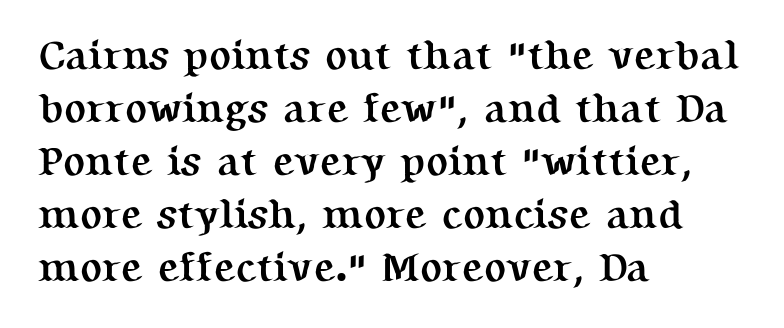
{"serif": "yes", "italic": "no", "bold": "yes", "weight": "semibold", "width": "normal", "stroke_contrast": "medium", "x_height": "medium", "monospaced": "no", "underline": "no", "align": "left", "line_spacing": "normal", "line_spacing_ratio": 1.29, "letter_spacing": "normal", "letter_spacing_em": 0.0, "glyph_px": 41}
